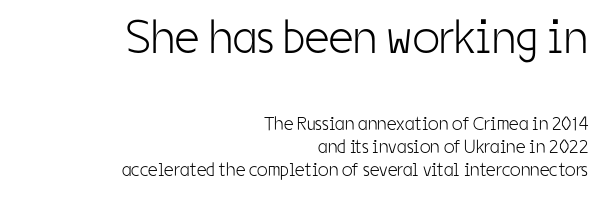
Q: Is the text bold? A: No.
Q: Is the text italic (slanted)? A: No, it is upright.
Q: Is the typeface a serif or a sans-serif typeface? A: Sans-serif.
Q: Is the text underlined? A: No.
Q: How is the paragraph aligned? A: Right-aligned.
Q: Is the spacing between letters normal or unusually wide? A: Normal.
Q: Which block of text is set in a larger size, the first (top) or the second (bottom)? A: The first (top) one.
Q: Width (condensed, normal, or wide)? A: Condensed.
Q: Stroke contrast? A: Low.
Q: x-height? A: Medium.
Q: Monospaced? A: No.
